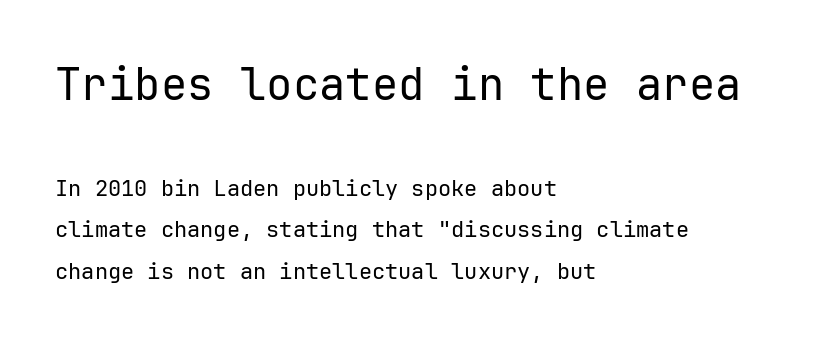
Layout note: lines flush left. The letters in the upper block stand taller than those in the block below. Letter spacing: default. Stem width sits at or under what a default text font uses.
